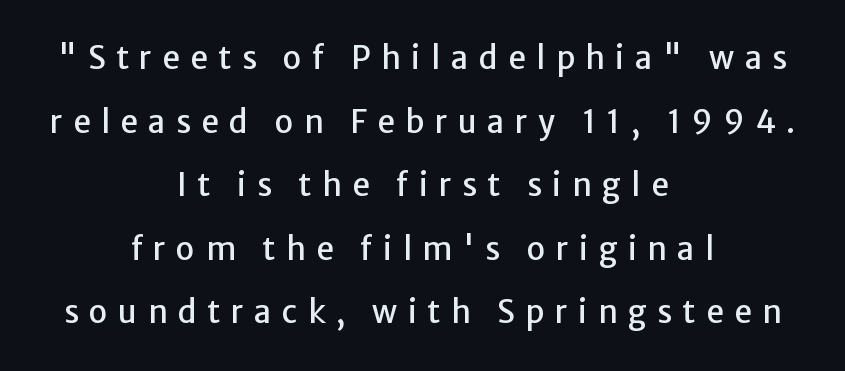
{"serif": "no", "italic": "no", "width": "normal", "stroke_contrast": "low", "x_height": "medium", "monospaced": "no", "underline": "no", "align": "center", "line_spacing": "loose", "line_spacing_ratio": 2.05, "letter_spacing": "wide", "letter_spacing_em": 0.34, "glyph_px": 31}
